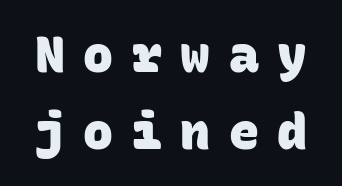
{"serif": "no", "bold": "yes", "weight": "heavy", "width": "normal", "stroke_contrast": "low", "x_height": "large", "monospaced": "yes", "underline": "no", "line_spacing": "normal", "line_spacing_ratio": 1.54, "letter_spacing": "wide", "letter_spacing_em": 0.37, "glyph_px": 50}
